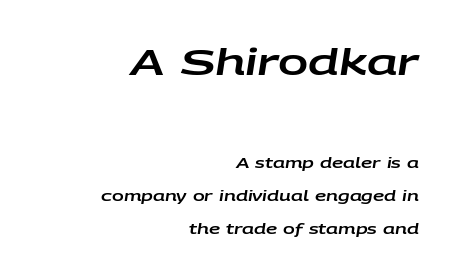
{"italic": "yes", "lean": "right", "slant_degrees": 9, "width": "wide", "stroke_contrast": "low", "x_height": "large", "monospaced": "no", "underline": "no", "align": "right", "line_spacing": "loose", "line_spacing_ratio": 2.37, "letter_spacing": "normal", "letter_spacing_em": 0.0, "larger_block": "first", "size_ratio": 2.57, "glyph_px": 36}
